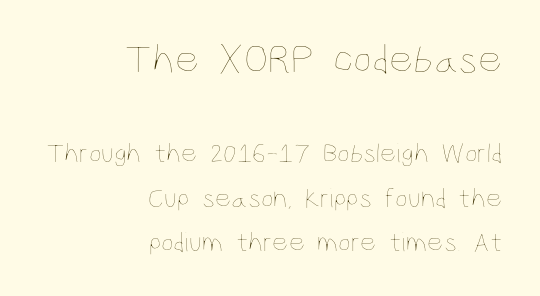
Q: Is the text bold? A: No.
Q: Is the text italic (slanted)? A: No, it is upright.
Q: Is the text underlined? A: No.
Q: How is the paragraph aligned? A: Right-aligned.
Q: Is the spacing between letters normal or unusually wide? A: Normal.
Q: Is the spacing between lines tight, normal or loose? A: Normal.
Q: Which block of text is set in a larger size, the first (top) or the second (bottom)? A: The first (top) one.
Q: Width (condensed, normal, or wide)? A: Condensed.
Q: Stroke contrast? A: Low.
Q: x-height? A: Large.
Q: Monospaced? A: No.
